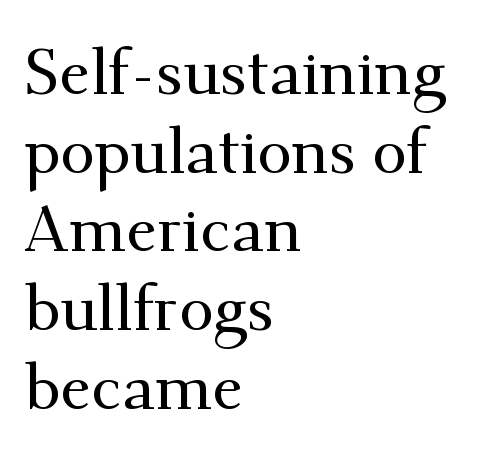
Typographically, this falls in the serif category. Is this a fixed-width face? No — the glyphs have proportional, varying widths. The type sits square on the baseline with zero lean. Compared with a centered layout, this one pins lines to the left instead.
